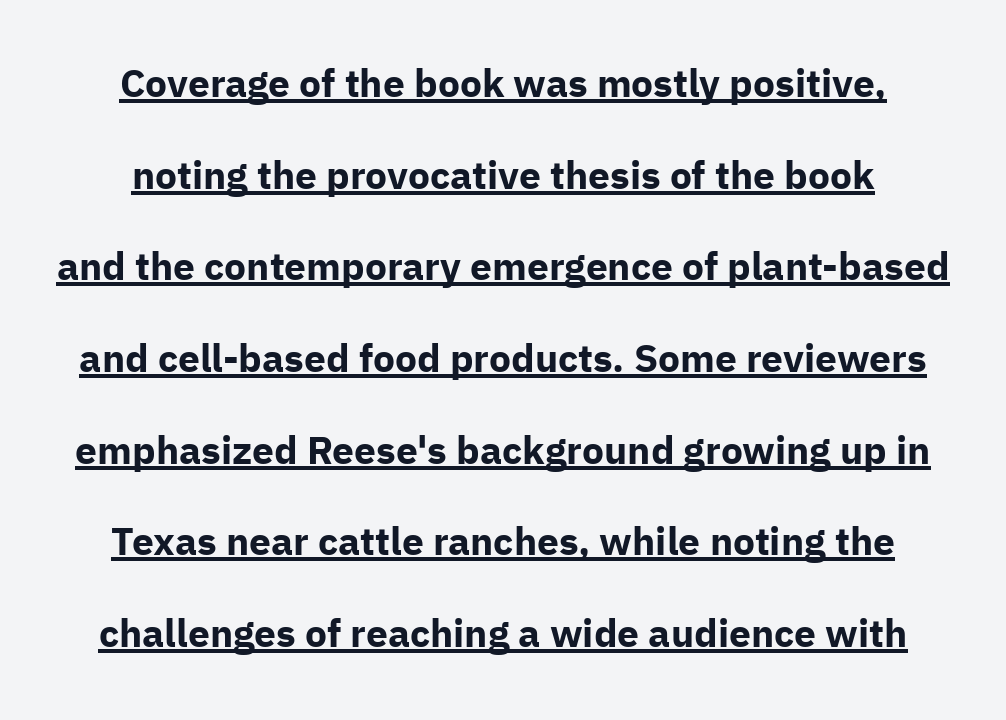
Note: no serifs on the glyphs. Vertically, the passage feels expansive, rows floating well apart. Strong, thick strokes mark this as bold type. Each letter keeps its own natural width here, so spacing adapts to shape. The letters stand upright; this is a roman face.
